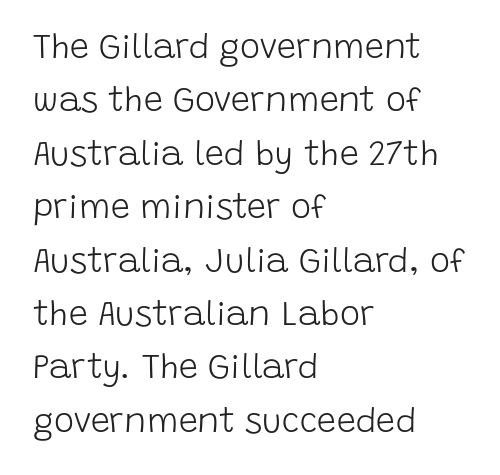
The image shows 34 px light sans-serif type, upright; set left-aligned, normal line spacing (1.57x), normal letter spacing, not underlined; low stroke contrast and a large x-height.
